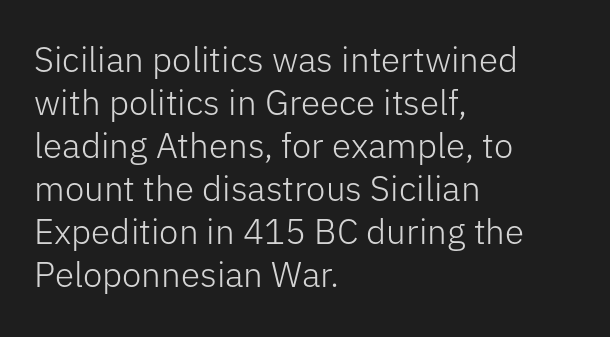
Honestly, the letter spacing is just normal — you wouldn't notice it. Rule under the text: the space is simply empty. Horizontally, the lines are justified to the leading edge only. In terms of letterform style, serifs are entirely absent. Character widths vary here, with narrow letters taking less room than wide ones. If you drew a line through each stem, it would be perfectly vertical.
